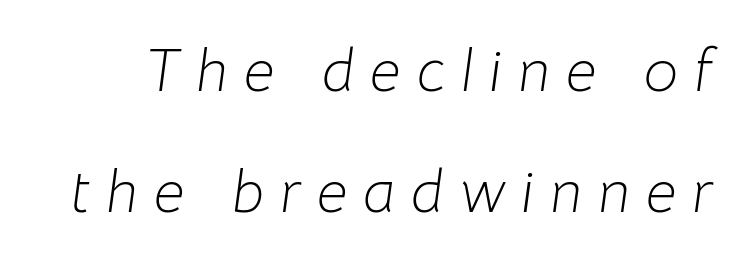
{"italic": "yes", "lean": "right", "slant_degrees": 8, "bold": "no", "weight": "light", "width": "normal", "stroke_contrast": "low", "x_height": "medium", "monospaced": "no", "underline": "no", "line_spacing": "loose", "line_spacing_ratio": 1.99, "letter_spacing": "wide", "letter_spacing_em": 0.26, "glyph_px": 61}
